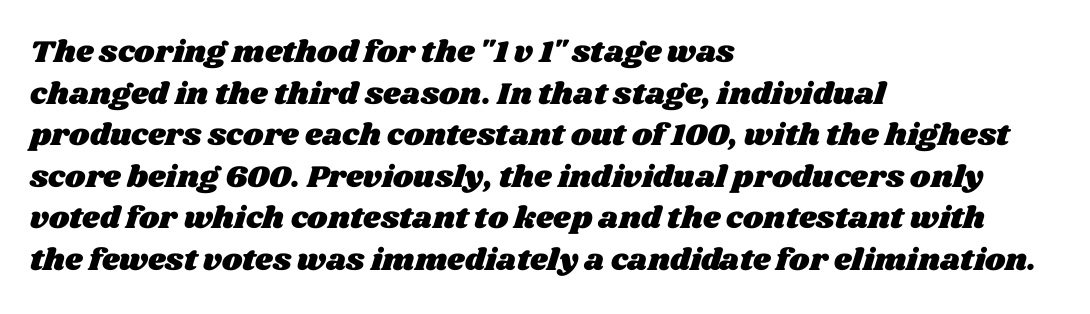
One-word summary of the alignment: left. The face used here is rendered with its standard letterfit. Here the designer chose a conventional face with non-uniform glyph widths. Is there much room between lines? A standard amount, neither cramped nor airy. This rendering features lettering with no underline.
